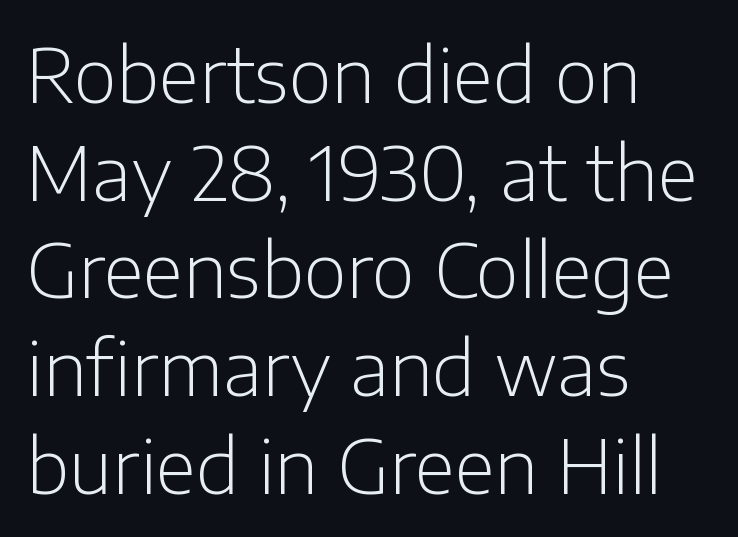
The image shows 74 px light sans-serif type, upright; set left-aligned, normal line spacing (1.32x), normal letter spacing, not underlined; low stroke contrast and a medium x-height.
